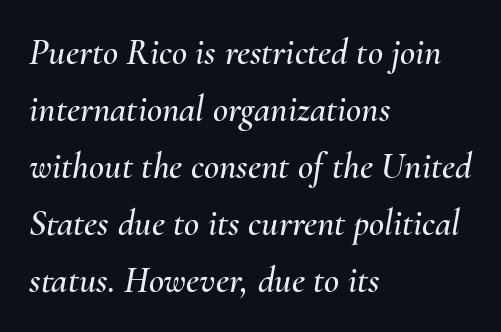
{"italic": "yes", "lean": "right", "slant_degrees": 10, "width": "normal", "stroke_contrast": "medium", "x_height": "small", "monospaced": "no", "underline": "no", "align": "left", "line_spacing": "normal", "line_spacing_ratio": 1.54, "letter_spacing": "normal", "letter_spacing_em": 0.0, "glyph_px": 37}
